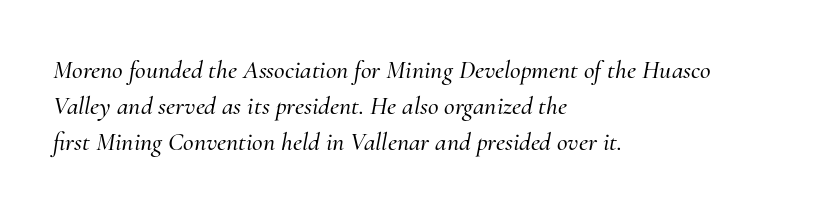
Q: Is the text italic (slanted)? A: Yes, it leans right by about 10 degrees.
Q: Is the text underlined? A: No.
Q: How is the paragraph aligned? A: Left-aligned.
Q: Is the spacing between letters normal or unusually wide? A: Normal.
Q: Is the spacing between lines tight, normal or loose? A: Normal.
